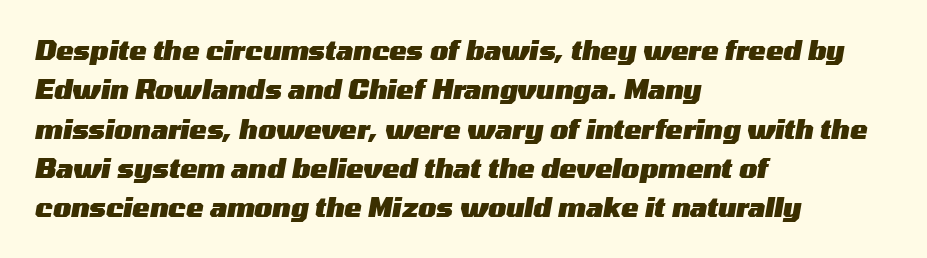
The image shows 26 px bold type, italic (leaning right); set left-aligned, normal line spacing (1.51x), normal letter spacing, not underlined.
